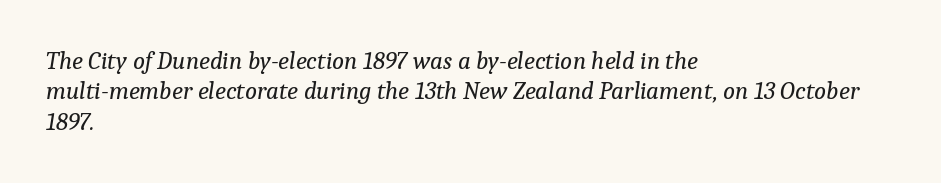
The image shows 25 px text type, italic (leaning right); set left-aligned, line spacing 1.22x, normal letter spacing, not underlined.
